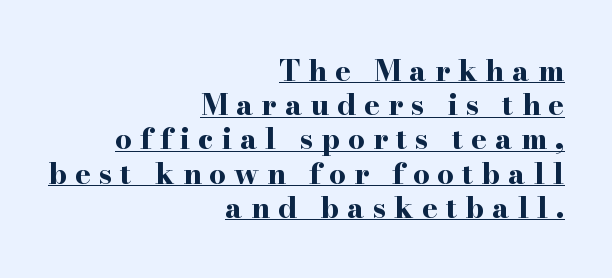
Proportional: the letters do not fall into vertical columns. The passage is arranged like a letterhead date or caption credit — flush right. A full-strength bold gives these letters their thick strokes. Unlike italic type, these characters show no tilt at all. I'd call this a serif setting — the letters wear small feet.
